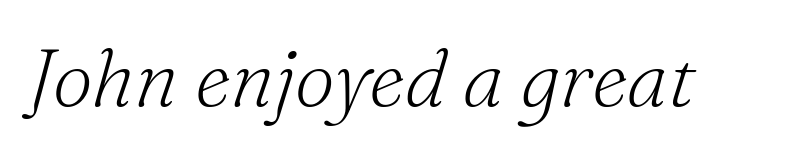
Q: Is the text bold? A: No.
Q: Is the text italic (slanted)? A: Yes, it leans right by about 16 degrees.
Q: Is the typeface a serif or a sans-serif typeface? A: Serif.
Q: Is the text underlined? A: No.
Q: Is the spacing between letters normal or unusually wide? A: Normal.
Q: Width (condensed, normal, or wide)? A: Normal.
Q: Stroke contrast? A: Medium.
Q: x-height? A: Small.
Q: Monospaced? A: No.
